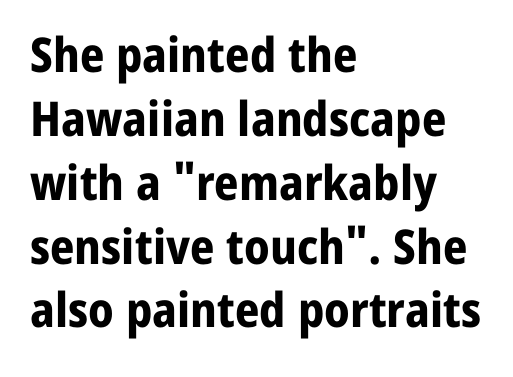
The image shows 48 px bold sans-serif type, upright; set left-aligned, normal line spacing (1.33x), normal letter spacing, not underlined; low stroke contrast and a medium x-height.
